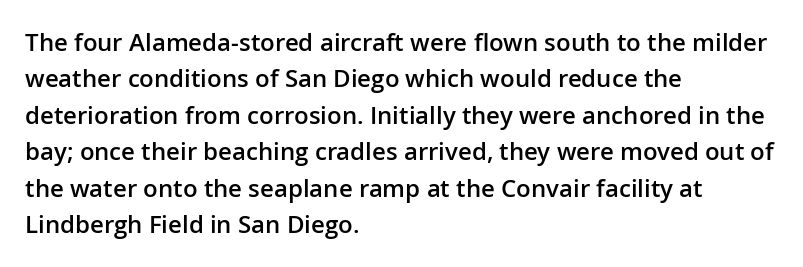
{"italic": "no", "bold": "semi", "underline": "no", "align": "left", "line_spacing": "normal", "line_spacing_ratio": 1.52, "letter_spacing": "normal", "letter_spacing_em": 0.0, "glyph_px": 24}
